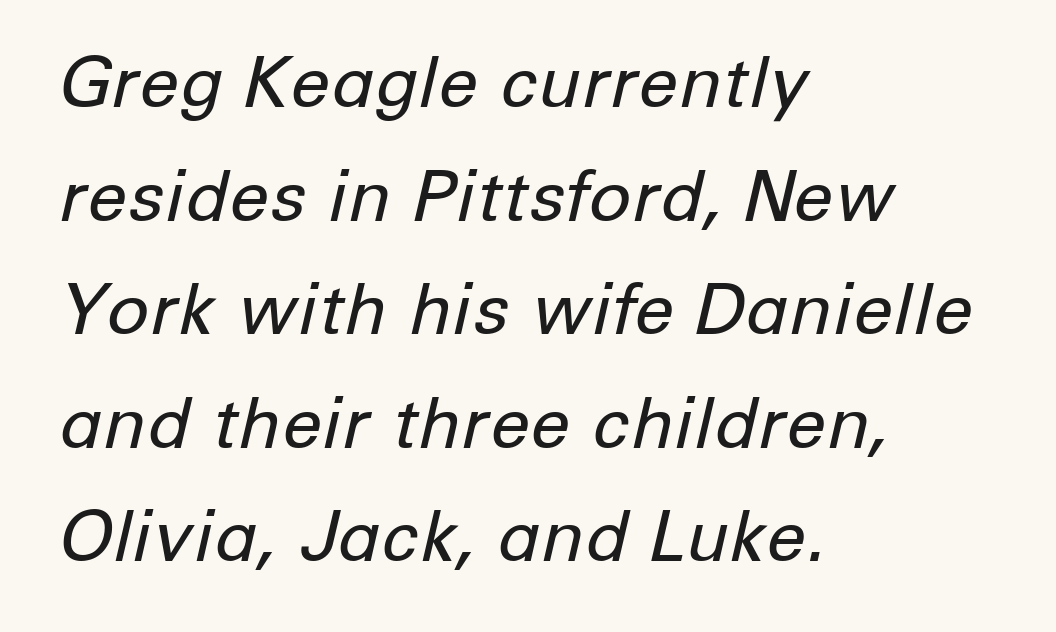
Descenders hang freely into open space. Tracking here is standard; glyphs follow each other at the usual distance. Notice how the stems are inclined rather than vertical — that's the hallmark of italics. Horizontal bands of white between lines are of average thickness.
